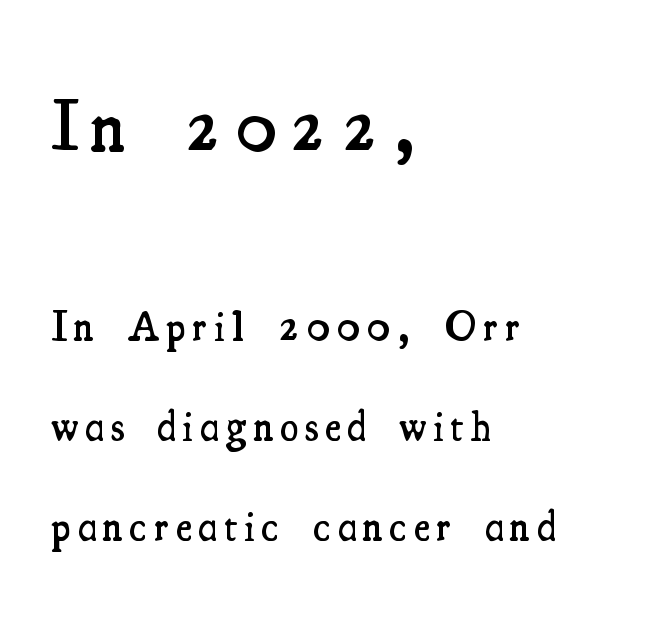
The image shows 73 px semibold, condensed serif type, upright; set left-aligned, loose line spacing (2.38x), not underlined; the first (top) block is 1.74x larger; medium stroke contrast and a small x-height.
